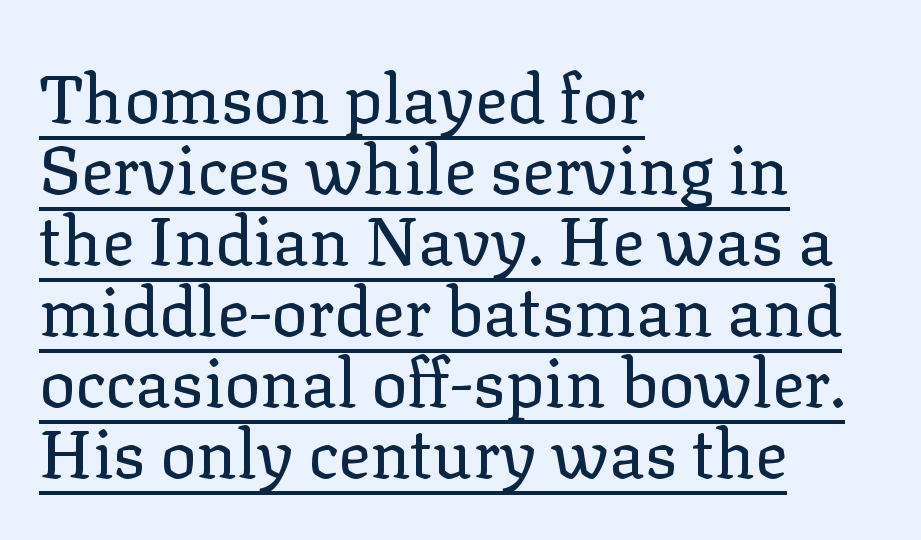
{"serif": "yes", "italic": "no", "bold": "no", "weight": "regular", "width": "normal", "stroke_contrast": "low", "x_height": "medium", "monospaced": "no", "underline": "yes", "align": "left", "line_spacing": "tight", "line_spacing_ratio": 1.06, "letter_spacing": "normal", "letter_spacing_em": 0.0, "glyph_px": 67}
